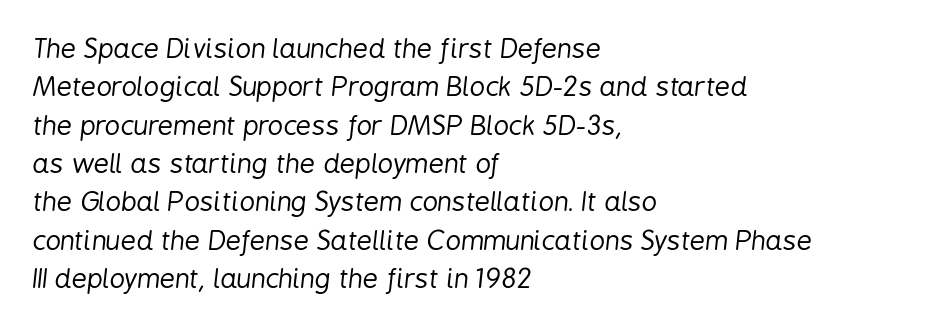
Vertical stems look standard width or narrower in stroke. Between one letter and the next there's only the usual sliver of space. Vertically, the passage feels balanced, rows spaced as you'd expect. The passage shown leans; its letterforms are oblique.
